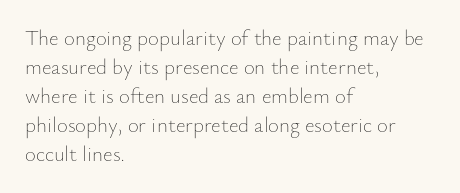
{"italic": "no", "bold": "no", "underline": "no", "align": "left", "line_spacing": "normal", "line_spacing_ratio": 1.38, "letter_spacing": "normal", "letter_spacing_em": 0.0, "glyph_px": 21}
